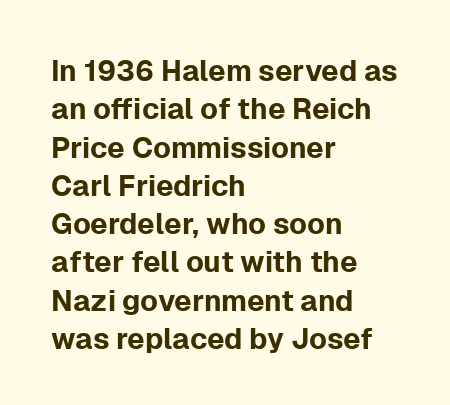
Q: Is the text italic (slanted)? A: No, it is upright.
Q: Is the typeface a serif or a sans-serif typeface? A: Sans-serif.
Q: Is the text underlined? A: No.
Q: How is the paragraph aligned? A: Left-aligned.
Q: Is the spacing between letters normal or unusually wide? A: Normal.
Q: Is the spacing between lines tight, normal or loose? A: Normal.
Q: Width (condensed, normal, or wide)? A: Normal.
Q: Stroke contrast? A: Low.
Q: x-height? A: Medium.
Q: Monospaced? A: No.
